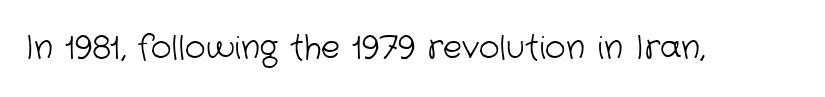
The image shows 32 px light sans-serif type; set normal letter spacing, not underlined; low stroke contrast and a medium x-height.
